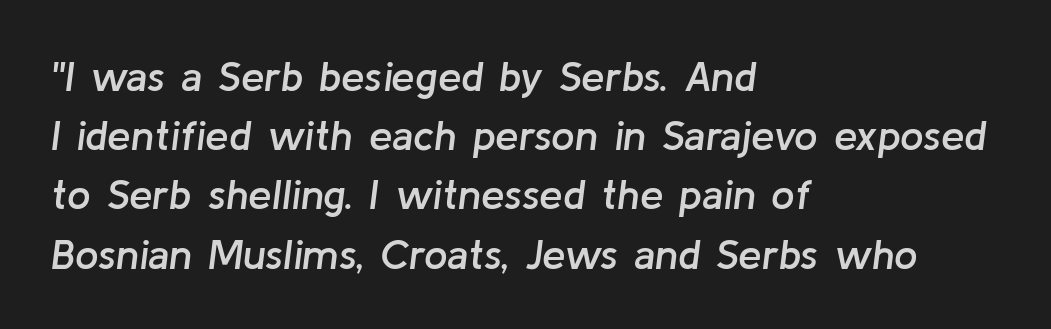
The image shows 42 px semibold type, italic (leaning right); set left-aligned, normal line spacing (1.41x), normal letter spacing, not underlined; low stroke contrast and a medium x-height.
